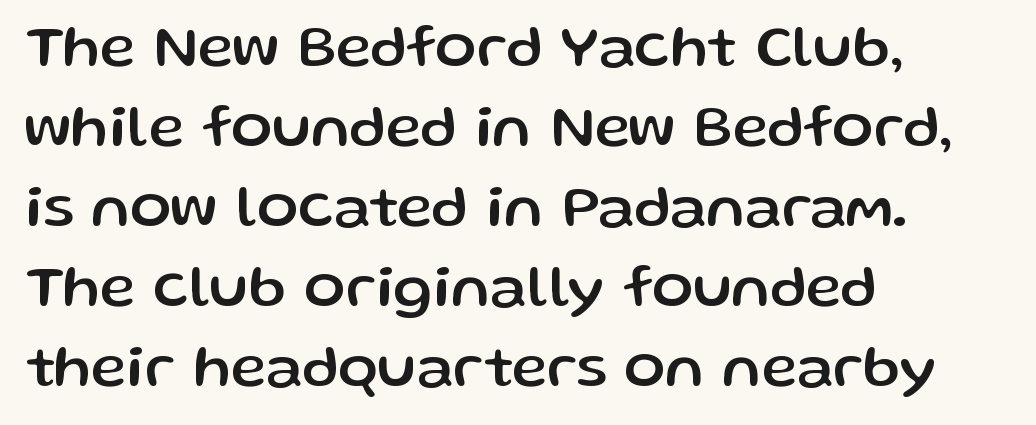
Q: Is the text italic (slanted)? A: No, it is upright.
Q: Is the typeface a serif or a sans-serif typeface? A: Sans-serif.
Q: Is the text underlined? A: No.
Q: How is the paragraph aligned? A: Left-aligned.
Q: Is the spacing between letters normal or unusually wide? A: Normal.
Q: Is the spacing between lines tight, normal or loose? A: Normal.
Q: Width (condensed, normal, or wide)? A: Normal.
Q: Stroke contrast? A: Low.
Q: x-height? A: Medium.
Q: Monospaced? A: No.
